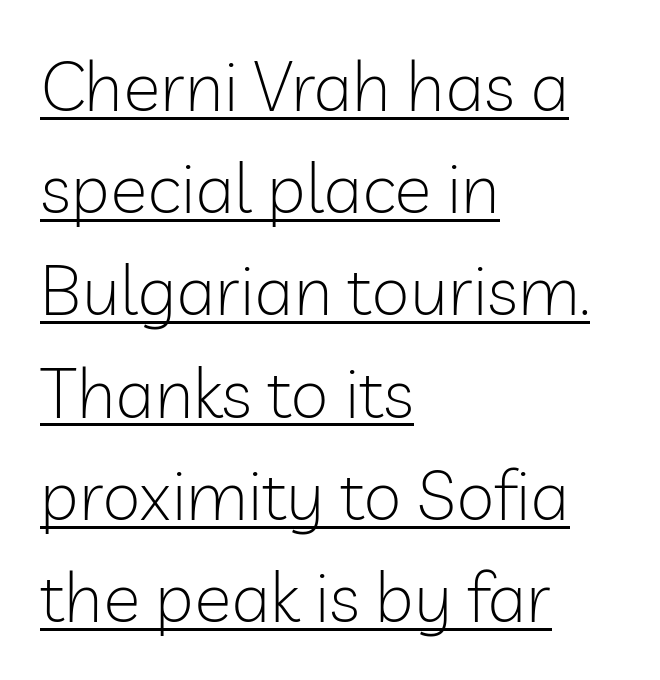
Q: Is the text bold? A: No.
Q: Is the text italic (slanted)? A: No, it is upright.
Q: Is the typeface a serif or a sans-serif typeface? A: Sans-serif.
Q: Is the text underlined? A: Yes.
Q: How is the paragraph aligned? A: Left-aligned.
Q: Is the spacing between letters normal or unusually wide? A: Normal.
Q: Is the spacing between lines tight, normal or loose? A: Normal.
Q: Width (condensed, normal, or wide)? A: Normal.
Q: Stroke contrast? A: Low.
Q: x-height? A: Medium.
Q: Monospaced? A: No.
